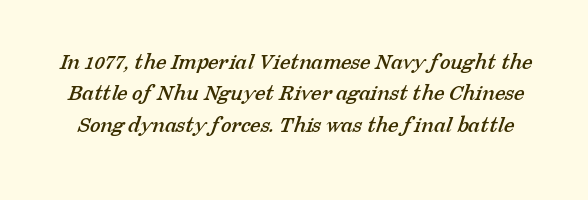
The line-height multiplier appears to be the usual default. The words here are not underlined. The letterforms sit shoulder to shoulder at normal distance.
